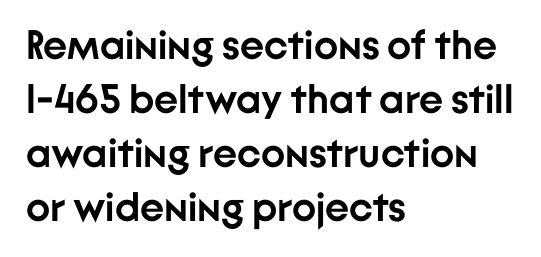
{"serif": "no", "italic": "no", "bold": "yes", "weight": "semibold", "width": "normal", "stroke_contrast": "low", "x_height": "medium", "monospaced": "no", "underline": "no", "align": "left", "line_spacing": "normal", "line_spacing_ratio": 1.32, "letter_spacing": "normal", "letter_spacing_em": 0.0, "glyph_px": 41}
